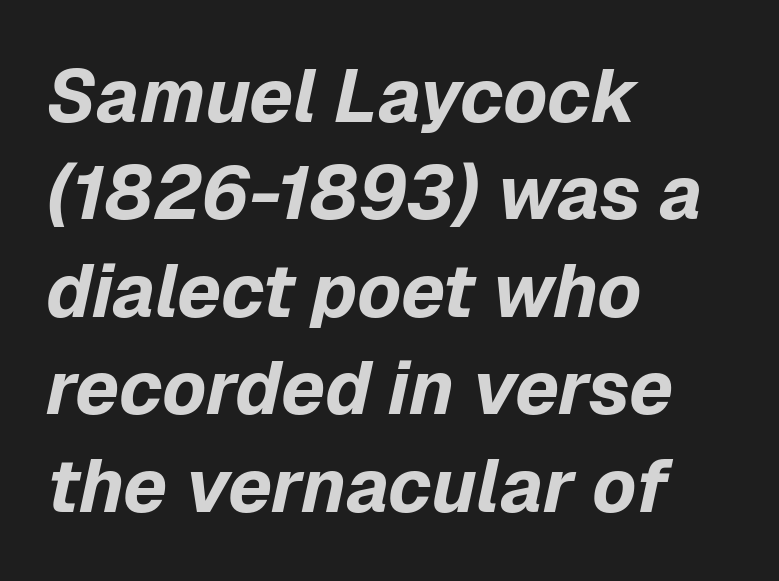
Do the characters align in a grid? No, the font is proportional. If you measured baseline to baseline, you'd find a middling distance. The font's italic variant was chosen for this text. A full-strength bold gives these letters their thick strokes. Rule under the text: the space is simply empty.
